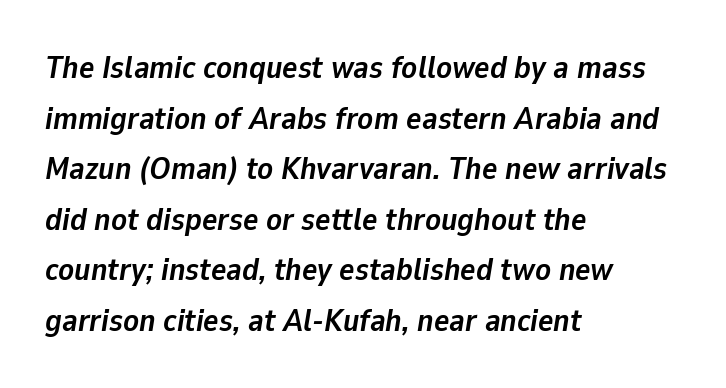
Do the characters align in a grid? No, the font is proportional. Line spacing here is normal. Weight: bold. Rendered with sloped, italic letterforms.
